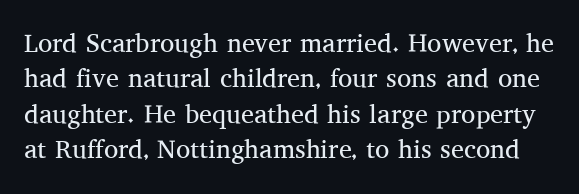
Spacing between characters is what you'd get straight out of the box. Honestly, the row spacing looks completely unremarkable. A light-to-regular cut is what we see here. Just letters on the line, the space beneath them empty. This is the regular roman posture of the typeface.
